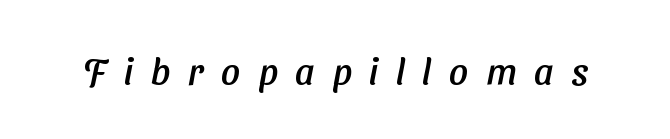
Short note: letters widely spaced. Is this a fixed-width face? No — the glyphs have proportional, varying widths. The characters display no serif detailing; their extremities are plain. Check under the words: just untouched page.
